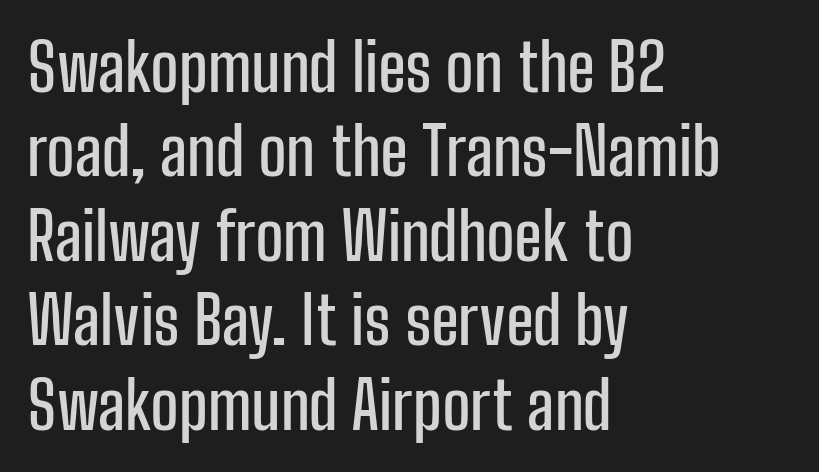
The image shows 66 px condensed sans-serif type, upright; set left-aligned, normal line spacing (1.28x), normal letter spacing, not underlined; low stroke contrast and a medium x-height.
